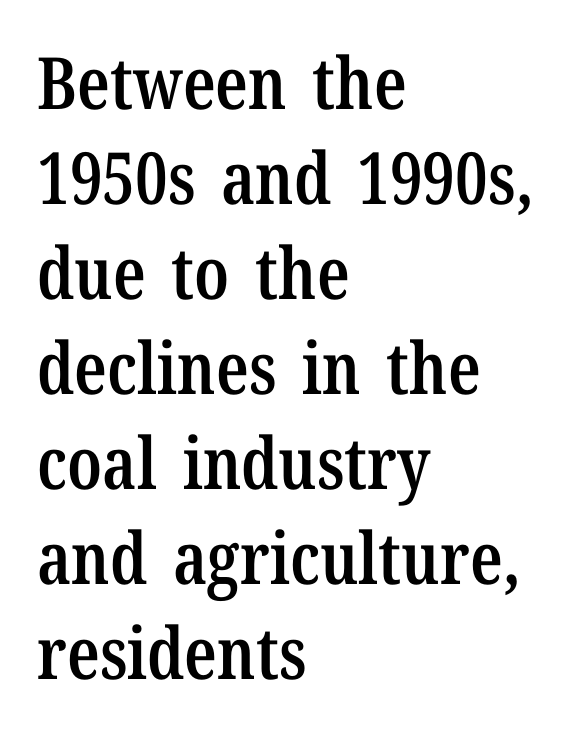
Short note: letters normally spaced. Every character sits straight up, as roman type does. Honestly, there is no underline to notice here at all. Each letter keeps its own natural width here, so spacing adapts to shape. Serif or sans? Serif — the stroke terminals have little feet. Rows of type keep a routine distance in the vertical direction.
